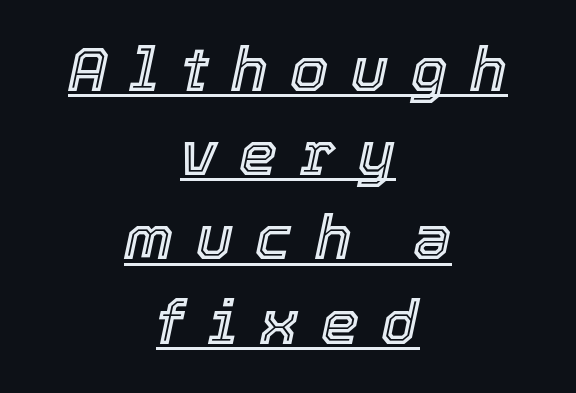
The image shows 61 px text type, italic (leaning right); set centered, normal line spacing (1.38x), unusually wide letter spacing (+0.37 em), underlined; a medium x-height.
